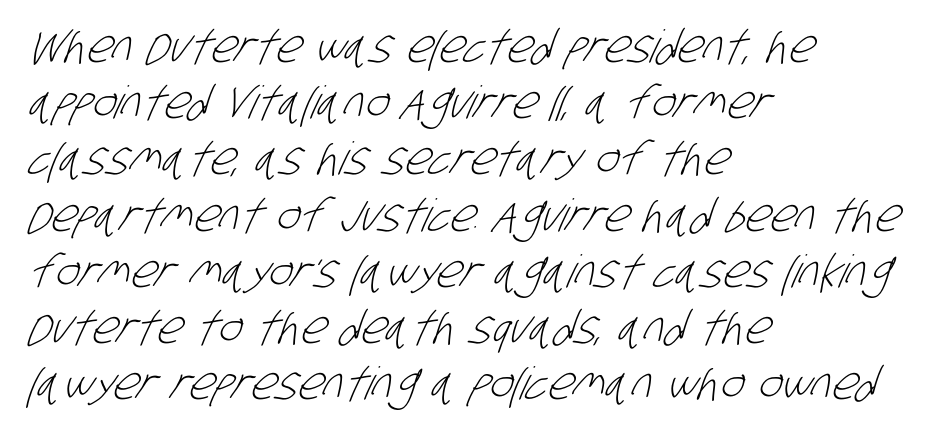
Nobody touched the tracking dial on this one. Descenders are the only things crossing below the line. The typesetter chose a ragged-right arrangement here. The rendering uses natural spacing where letterforms have individual widths.
